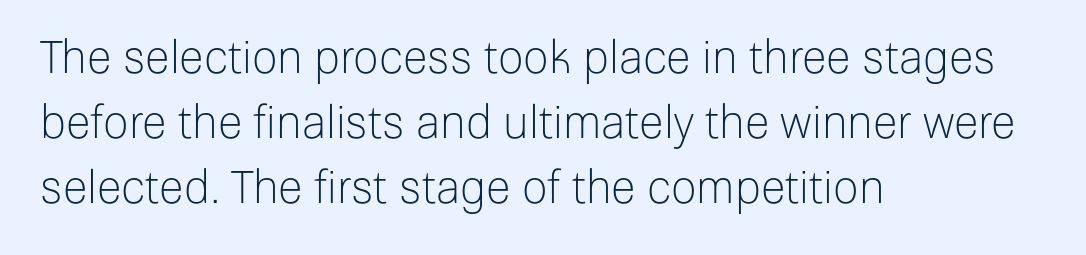
{"serif": "no", "italic": "no", "bold": "no", "weight": "light", "width": "normal", "stroke_contrast": "low", "x_height": "medium", "monospaced": "no", "underline": "no", "align": "left", "line_spacing": "normal", "line_spacing_ratio": 1.45, "letter_spacing": "normal", "letter_spacing_em": 0.0, "glyph_px": 45}
